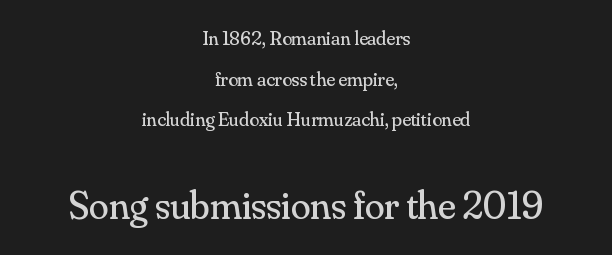
Q: Is the text bold? A: No.
Q: Is the text italic (slanted)? A: No, it is upright.
Q: Is the typeface a serif or a sans-serif typeface? A: Serif.
Q: Is the text underlined? A: No.
Q: How is the paragraph aligned? A: Centered.
Q: Is the spacing between letters normal or unusually wide? A: Normal.
Q: Is the spacing between lines tight, normal or loose? A: Loose.
Q: Which block of text is set in a larger size, the first (top) or the second (bottom)? A: The second (bottom) one.
Q: Width (condensed, normal, or wide)? A: Normal.
Q: Stroke contrast? A: Medium.
Q: x-height? A: Small.
Q: Monospaced? A: No.
